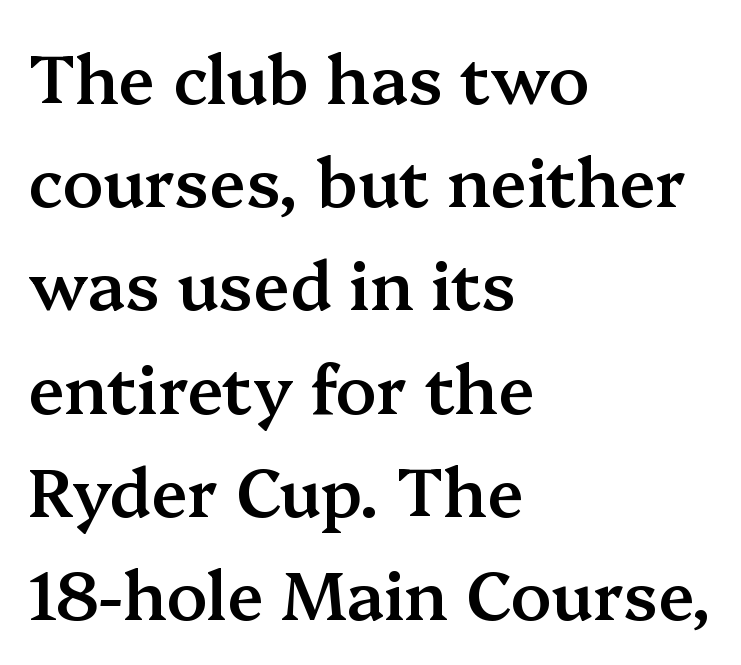
The image shows 67 px semibold serif type, upright; set left-aligned, normal line spacing (1.54x), normal letter spacing, not underlined; medium stroke contrast and a medium x-height.
